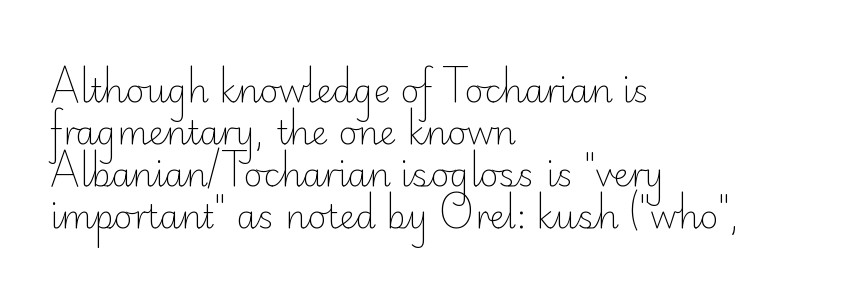
Q: Is the text bold? A: No.
Q: Is the text italic (slanted)? A: No, it is upright.
Q: Is the typeface a serif or a sans-serif typeface? A: Sans-serif.
Q: Is the text underlined? A: No.
Q: How is the paragraph aligned? A: Left-aligned.
Q: Is the spacing between letters normal or unusually wide? A: Normal.
Q: Is the spacing between lines tight, normal or loose? A: Normal.
Q: Width (condensed, normal, or wide)? A: Normal.
Q: Stroke contrast? A: Low.
Q: x-height? A: Small.
Q: Monospaced? A: No.
